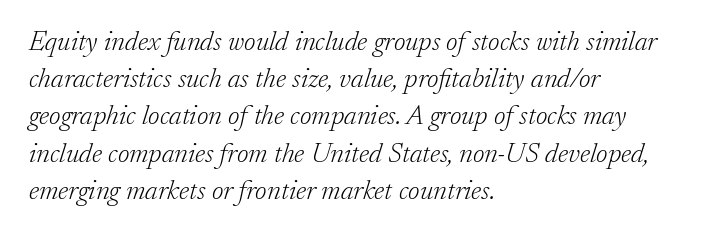
{"serif": "yes", "italic": "yes", "lean": "right", "slant_degrees": 17, "bold": "no", "weight": "light", "width": "normal", "stroke_contrast": "low", "x_height": "small", "monospaced": "no", "underline": "no", "align": "left", "line_spacing": "normal", "line_spacing_ratio": 1.33, "letter_spacing": "normal", "letter_spacing_em": 0.0, "glyph_px": 28}
